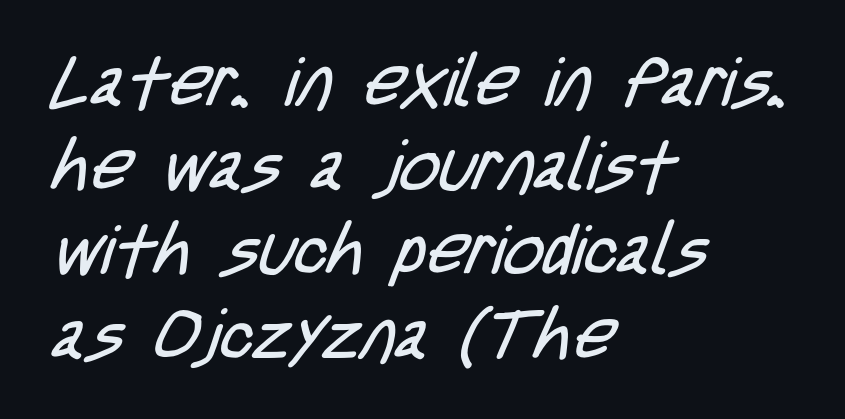
{"serif": "no", "bold": "no", "weight": "regular", "width": "condensed", "stroke_contrast": "low", "x_height": "large", "monospaced": "no", "underline": "no", "align": "left", "line_spacing_ratio": 1.22, "letter_spacing": "normal", "letter_spacing_em": 0.0, "glyph_px": 69}
